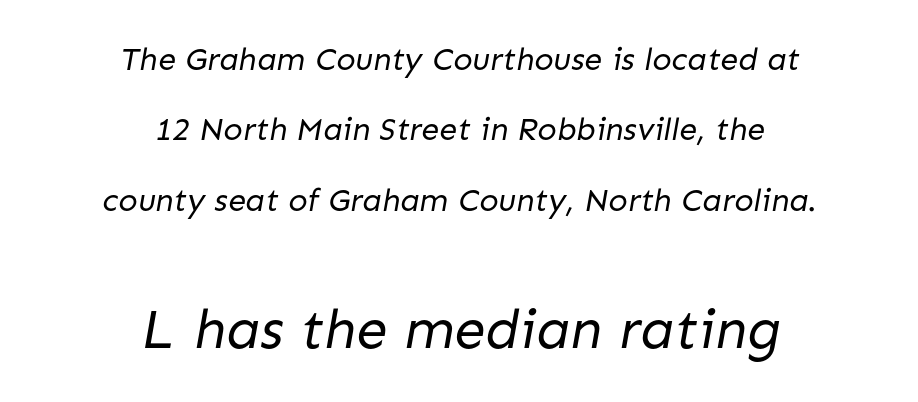
Q: Is the text bold? A: No.
Q: Is the typeface a serif or a sans-serif typeface? A: Sans-serif.
Q: Is the text underlined? A: No.
Q: How is the paragraph aligned? A: Centered.
Q: Is the spacing between letters normal or unusually wide? A: Normal.
Q: Is the spacing between lines tight, normal or loose? A: Loose.
Q: Which block of text is set in a larger size, the first (top) or the second (bottom)? A: The second (bottom) one.
Q: Width (condensed, normal, or wide)? A: Normal.
Q: Stroke contrast? A: Low.
Q: x-height? A: Medium.
Q: Monospaced? A: No.
